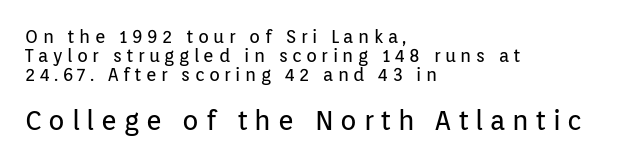
{"italic": "no", "bold": "no", "underline": "no", "align": "left", "line_spacing": "tight", "line_spacing_ratio": 1.06, "letter_spacing": "wide", "letter_spacing_em": 0.25, "larger_block": "second", "size_ratio": 1.5, "glyph_px": 27}
